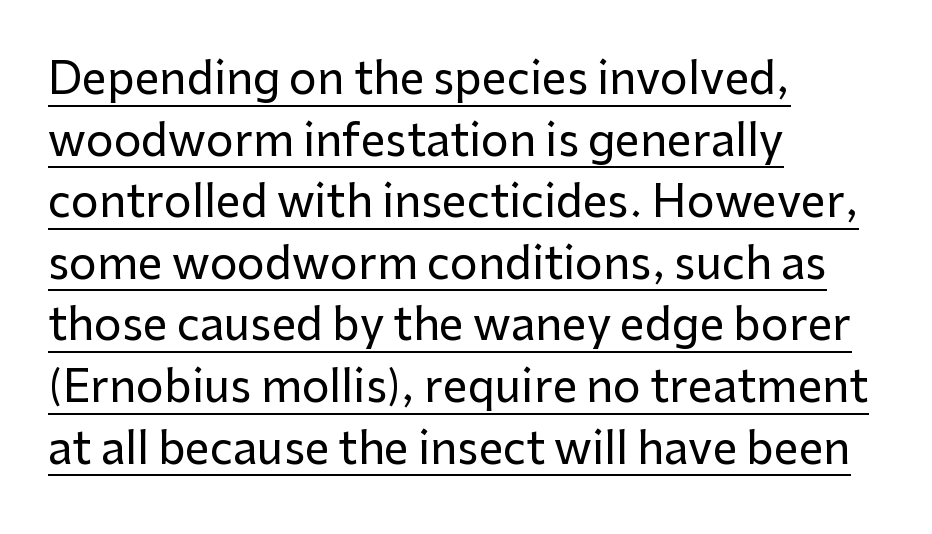
The image shows 44 px sans-serif type, upright; set left-aligned, normal line spacing (1.4x), normal letter spacing, underlined; low stroke contrast and a medium x-height.
